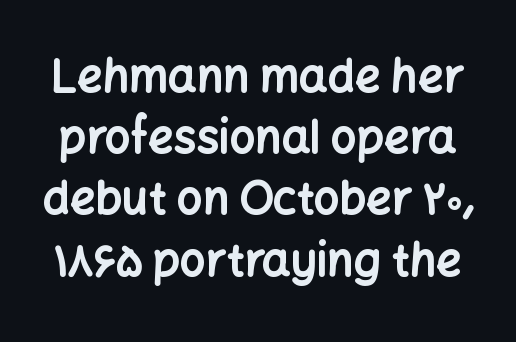
Q: Is the text bold? A: Yes.
Q: Is the text italic (slanted)? A: No, it is upright.
Q: Is the typeface a serif or a sans-serif typeface? A: Sans-serif.
Q: Is the text underlined? A: No.
Q: Is the spacing between letters normal or unusually wide? A: Normal.
Q: Is the spacing between lines tight, normal or loose? A: Normal.
Q: Width (condensed, normal, or wide)? A: Normal.
Q: Stroke contrast? A: Low.
Q: x-height? A: Medium.
Q: Monospaced? A: No.
